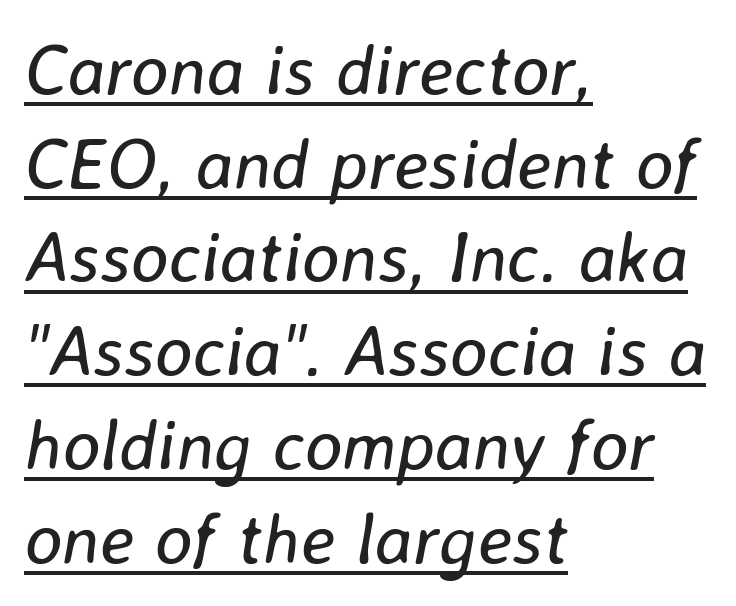
Q: Is the text bold? A: No.
Q: Is the text italic (slanted)? A: Yes, it leans right by about 8 degrees.
Q: Is the text underlined? A: Yes.
Q: How is the paragraph aligned? A: Left-aligned.
Q: Is the spacing between letters normal or unusually wide? A: Normal.
Q: Is the spacing between lines tight, normal or loose? A: Normal.
Q: Width (condensed, normal, or wide)? A: Normal.
Q: Stroke contrast? A: Low.
Q: x-height? A: Medium.
Q: Monospaced? A: No.
